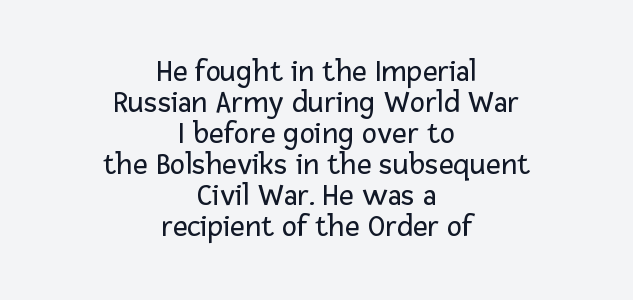
Q: Is the text bold? A: No.
Q: Is the text italic (slanted)? A: No, it is upright.
Q: Is the typeface a serif or a sans-serif typeface? A: Sans-serif.
Q: Is the text underlined? A: No.
Q: How is the paragraph aligned? A: Centered.
Q: Is the spacing between letters normal or unusually wide? A: Normal.
Q: Is the spacing between lines tight, normal or loose? A: Tight.
Q: Width (condensed, normal, or wide)? A: Normal.
Q: Stroke contrast? A: Low.
Q: x-height? A: Medium.
Q: Monospaced? A: No.
